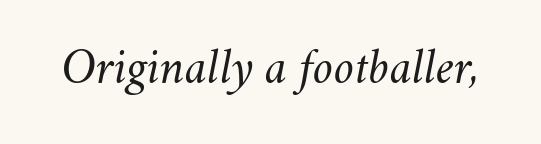
{"italic": "yes", "lean": "right", "slant_degrees": 11, "bold": "no", "weight": "light", "width": "normal", "stroke_contrast": "medium", "x_height": "small", "monospaced": "no", "underline": "no", "letter_spacing": "normal", "letter_spacing_em": 0.0, "glyph_px": 51}
